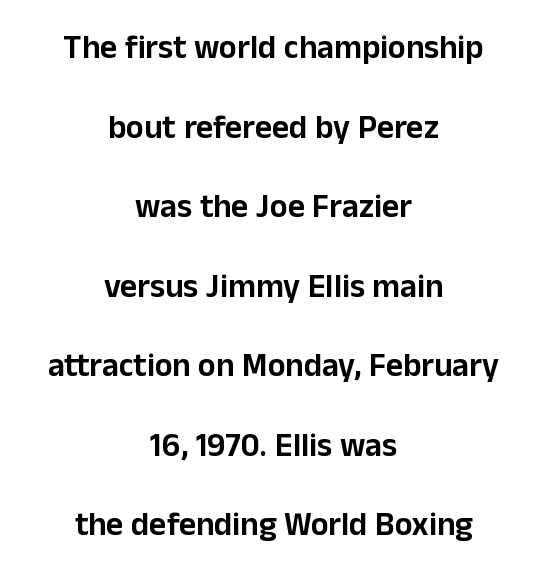
The image shows 33 px sans-serif type, upright; set centered, loose line spacing (2.41x), normal letter spacing, not underlined; low stroke contrast and a medium x-height.
